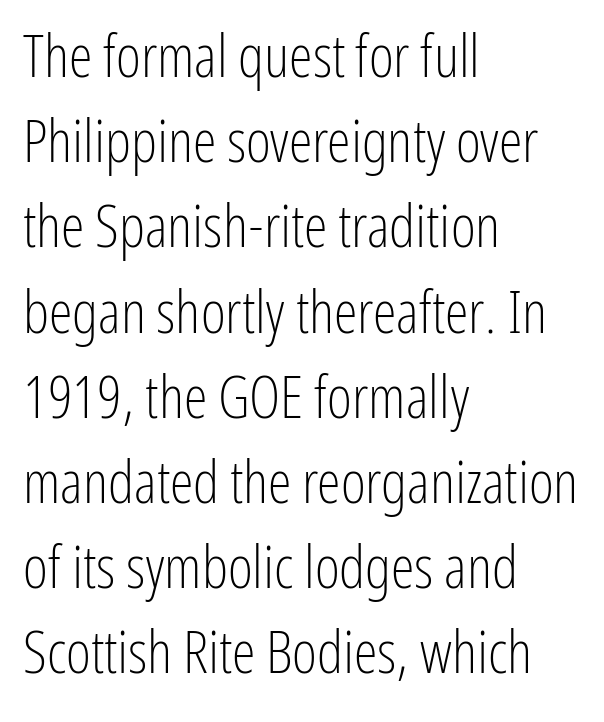
{"serif": "no", "italic": "no", "bold": "no", "weight": "light", "width": "condensed", "stroke_contrast": "low", "x_height": "medium", "monospaced": "no", "underline": "no", "align": "left", "line_spacing": "normal", "line_spacing_ratio": 1.42, "letter_spacing": "normal", "letter_spacing_em": 0.0, "glyph_px": 60}
